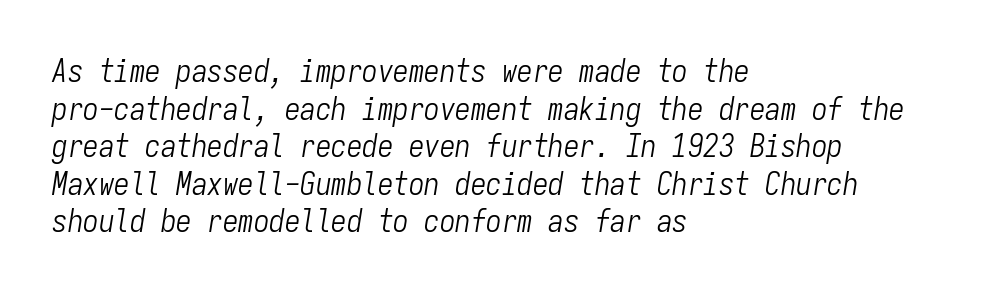
The passage shown is typed in a monospace face where columns stay perfectly aligned. Look at the tracking — it's just the regular setting, nothing added. This rendering features lettering with no underline. The letterforms sit at book weight or below.
